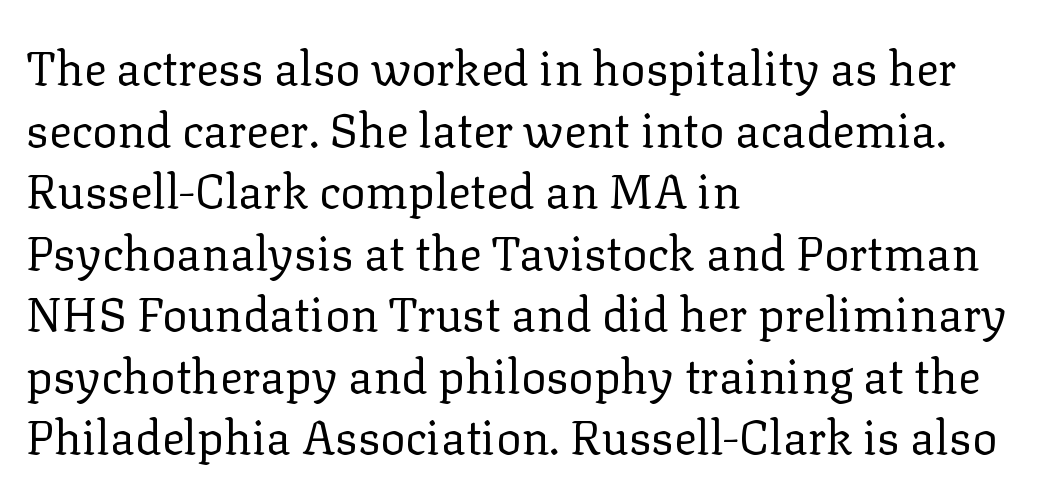
{"serif": "yes", "italic": "no", "bold": "no", "weight": "regular", "width": "normal", "stroke_contrast": "low", "x_height": "medium", "monospaced": "no", "underline": "no", "align": "left", "line_spacing": "normal", "line_spacing_ratio": 1.31, "letter_spacing": "normal", "letter_spacing_em": 0.0, "glyph_px": 47}
